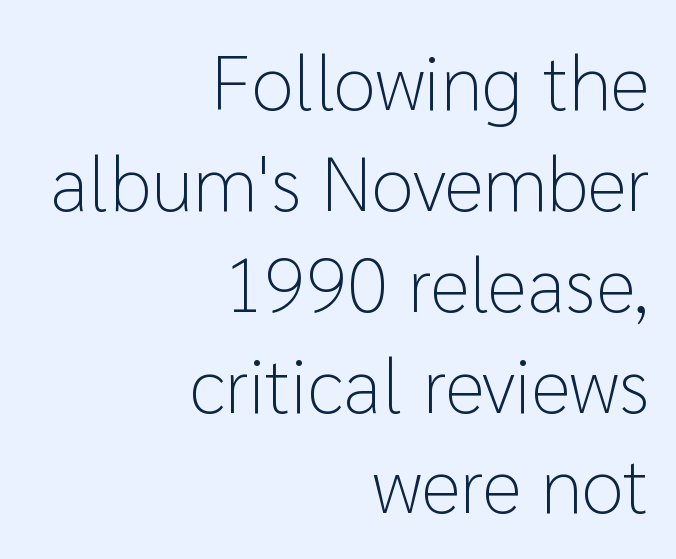
This rendering uses right alignment, leaving the left contour irregular. Just letters on the line, the space beneath them empty. The face looks like a standard text weight, possibly lighter. Look at the tracking — it's just the regular setting, nothing added.
